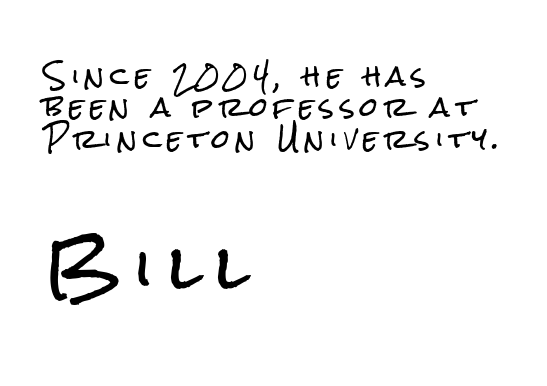
Q: Is the text italic (slanted)? A: No, it is upright.
Q: Is the typeface a serif or a sans-serif typeface? A: Sans-serif.
Q: Is the text underlined? A: No.
Q: How is the paragraph aligned? A: Left-aligned.
Q: Is the spacing between letters normal or unusually wide? A: Unusually wide.
Q: Which block of text is set in a larger size, the first (top) or the second (bottom)? A: The second (bottom) one.
Q: Width (condensed, normal, or wide)? A: Condensed.
Q: Stroke contrast? A: Low.
Q: x-height? A: Medium.
Q: Monospaced? A: No.
